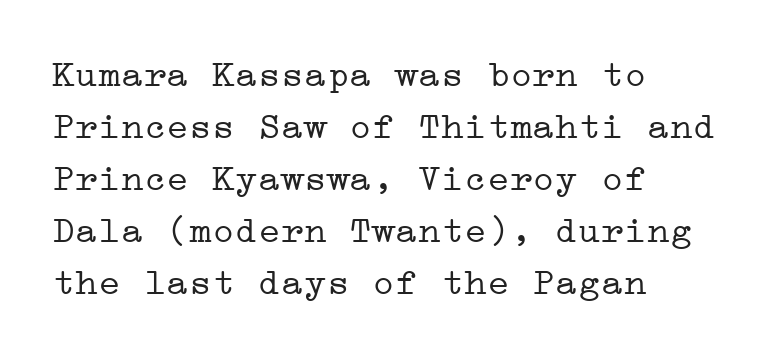
The line-height multiplier appears to be the usual default. Rule under the text: the space is simply empty. Look at the tracking — it's just the regular setting, nothing added. The characters are drawn with everyday or finer stroke widths. This is serif lettering, the kind often seen in printed books. The rendering anchors every line to the left-hand side.
